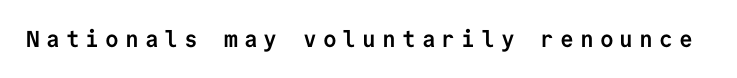
The image shows 23 px bold type, upright; set unusually wide letter spacing (+0.26 em), not underlined.
